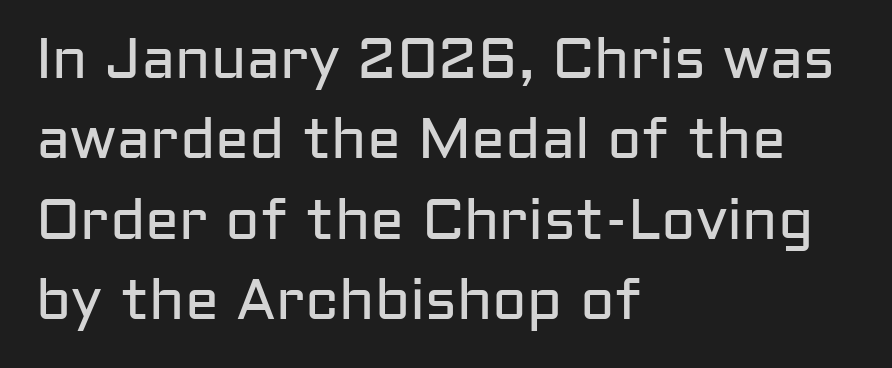
These lines stack with their left ends in a neat column. Look at the tracking — it's just the regular setting, nothing added. This sample has the flowing, uneven cadence of proportional lettering. A light-to-regular cut is what we see here.
